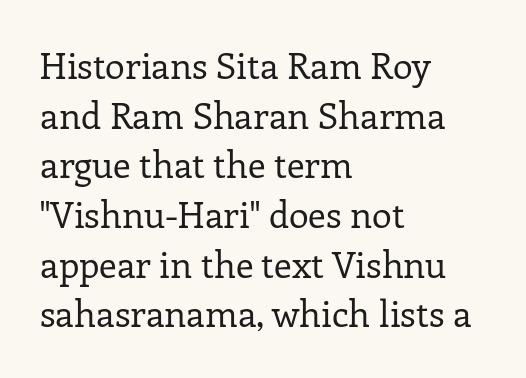
Q: Is the text bold? A: No.
Q: Is the text italic (slanted)? A: No, it is upright.
Q: Is the typeface a serif or a sans-serif typeface? A: Serif.
Q: Is the text underlined? A: No.
Q: How is the paragraph aligned? A: Left-aligned.
Q: Is the spacing between letters normal or unusually wide? A: Normal.
Q: Is the spacing between lines tight, normal or loose? A: Normal.
Q: Width (condensed, normal, or wide)? A: Normal.
Q: Stroke contrast? A: Low.
Q: x-height? A: Medium.
Q: Monospaced? A: No.
